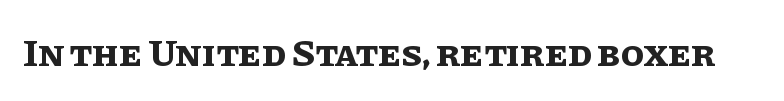
The letterforms sit shoulder to shoulder at normal distance. Descenders hang freely into open space. These lines were composed using upright roman letters. The passage shown is emphatically bold.
